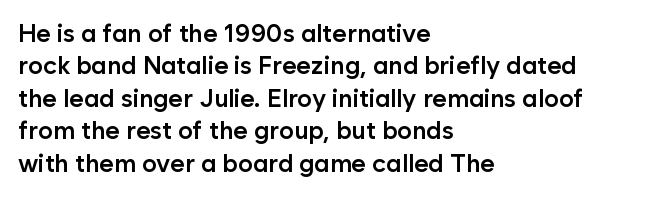
Q: Is the text bold? A: Semi-bold.
Q: Is the text italic (slanted)? A: No, it is upright.
Q: Is the text underlined? A: No.
Q: How is the paragraph aligned? A: Left-aligned.
Q: Is the spacing between letters normal or unusually wide? A: Normal.
Q: Is the spacing between lines tight, normal or loose? A: Normal.
